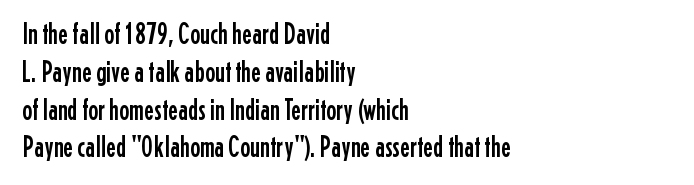
{"serif": "no", "italic": "no", "width": "condensed", "stroke_contrast": "low", "x_height": "medium", "monospaced": "no", "underline": "no", "align": "left", "line_spacing": "normal", "line_spacing_ratio": 1.26, "letter_spacing": "normal", "letter_spacing_em": 0.0, "glyph_px": 30}
